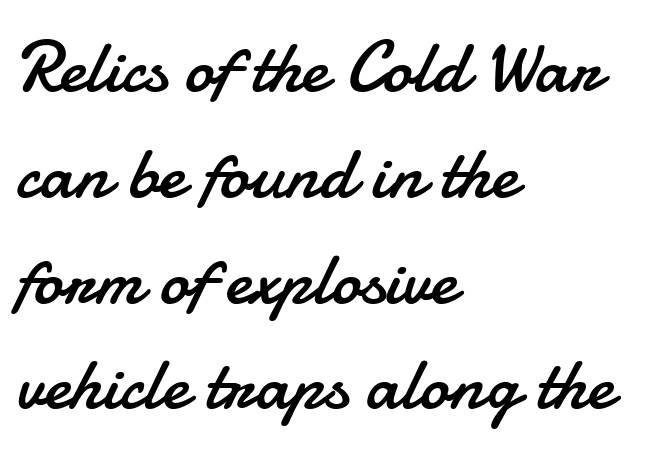
The image shows 74 px regular-weight sans-serif type; set left-aligned, normal line spacing (1.43x), normal letter spacing, not underlined; low stroke contrast and a small x-height.
